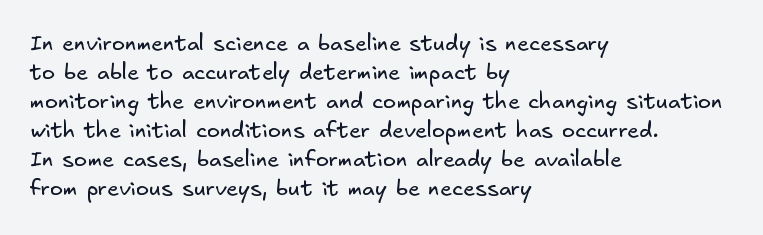
{"bold": "no", "underline": "no", "align": "left", "line_spacing": "normal", "line_spacing_ratio": 1.32, "letter_spacing": "normal", "letter_spacing_em": 0.0, "glyph_px": 22}
